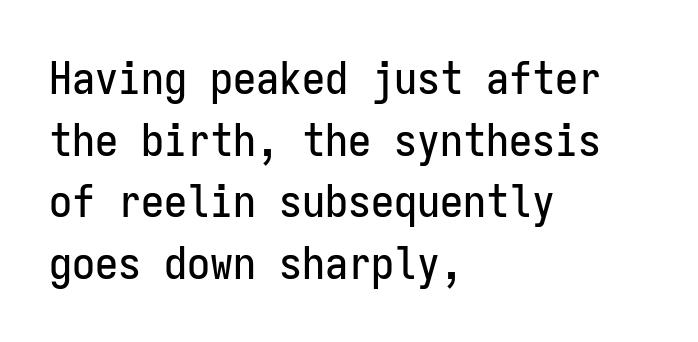
Visually the block forms a straight wall on the left and a jagged coastline on the right. Is this a fixed-width face? Yes — each glyph sits in an identical cell. Each row of text sits above clean, open space. It's the straight-up-and-down kind of type. Typographically, this falls in the sans-serif category.
